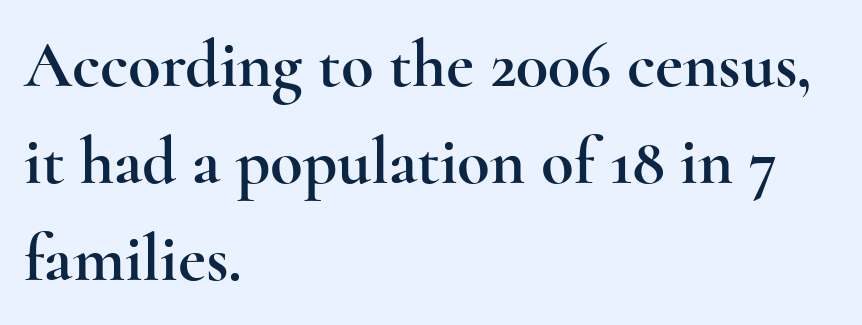
Q: Is the text italic (slanted)? A: No, it is upright.
Q: Is the typeface a serif or a sans-serif typeface? A: Serif.
Q: Is the text underlined? A: No.
Q: How is the paragraph aligned? A: Left-aligned.
Q: Is the spacing between letters normal or unusually wide? A: Normal.
Q: Is the spacing between lines tight, normal or loose? A: Normal.
Q: Width (condensed, normal, or wide)? A: Wide.
Q: x-height? A: Small.
Q: Monospaced? A: No.
